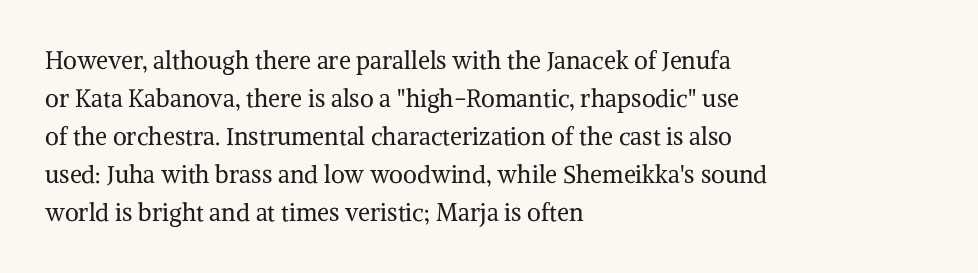
The image shows 24 px text type, upright; set left-aligned, normal line spacing (1.58x), normal letter spacing, not underlined.
